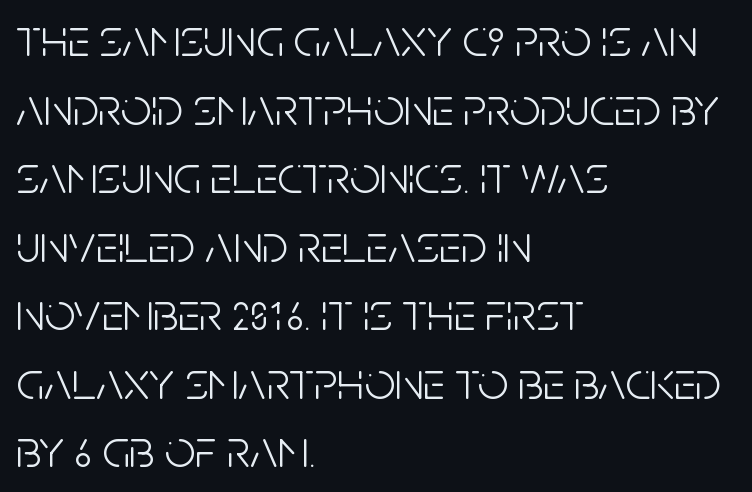
{"serif": "no", "italic": "no", "bold": "no", "weight": "light", "width": "condensed", "stroke_contrast": "low", "x_height": "large", "monospaced": "no", "underline": "no", "align": "left", "line_spacing": "normal", "line_spacing_ratio": 1.27, "letter_spacing": "normal", "letter_spacing_em": 0.0, "glyph_px": 54}
